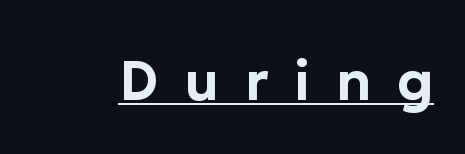
{"serif": "no", "italic": "no", "width": "normal", "stroke_contrast": "low", "x_height": "medium", "monospaced": "no", "underline": "yes", "letter_spacing": "wide", "letter_spacing_em": 0.47, "glyph_px": 55}
